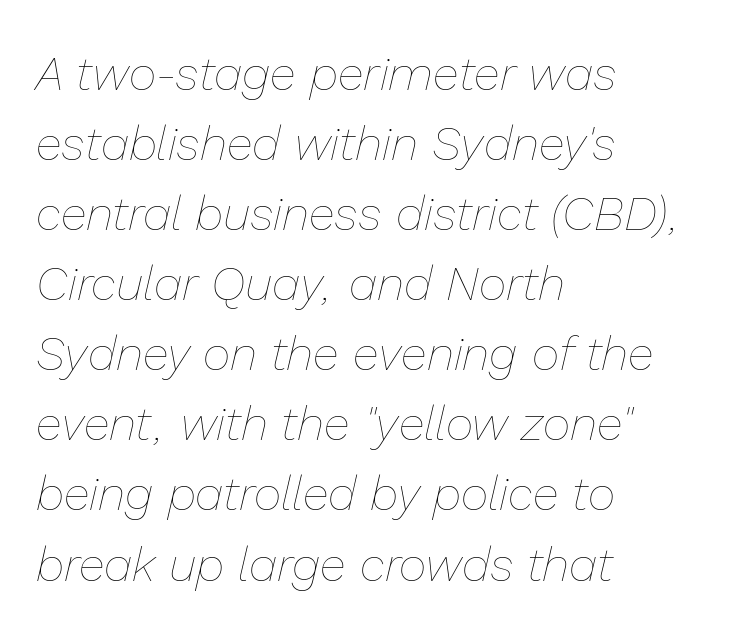
This rendering uses left alignment, leaving the right contour irregular. Each new line begins a customary step beneath the previous one. Is the type slanted? Yes — the strokes lean at a clear angle. Underline: absent.
